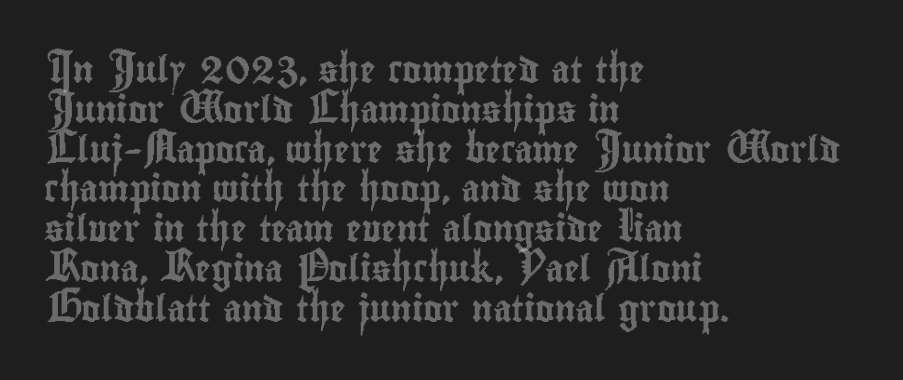
The image shows 26 px text type, upright; set left-aligned, normal line spacing (1.53x), normal letter spacing, not underlined.
